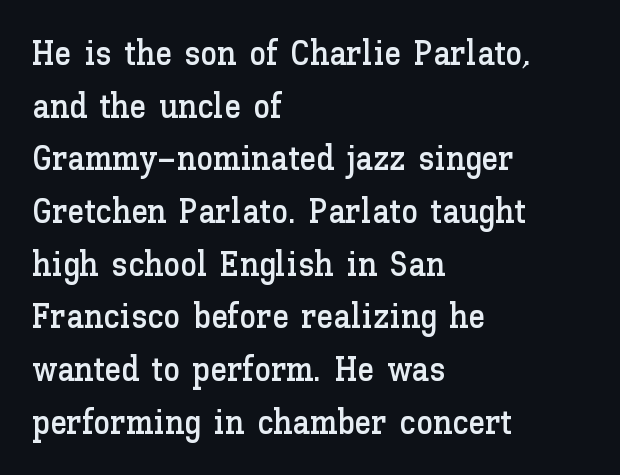
You could call the tracking neutral — neither tight nor loose. Posture: straight, roman, zero tilt. Compared with typical paragraphs, the rows here are spaced about the same. Line beginnings align vertically; line endings do not. Any mark beneath the type? The region is blank. Think of a printed novel: that variable character pitch is what you see here.
